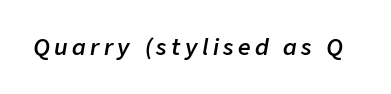
{"italic": "yes", "lean": "right", "slant_degrees": 9, "bold": "semi", "underline": "no", "letter_spacing": "wide", "letter_spacing_em": 0.2, "glyph_px": 22}
